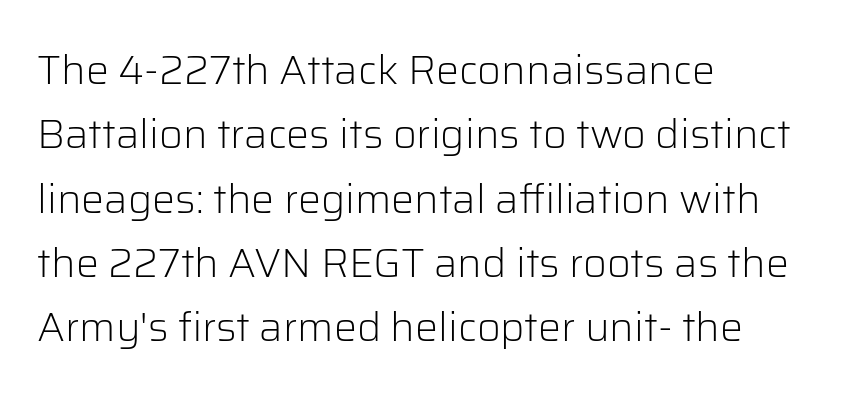
Q: Is the text bold? A: No.
Q: Is the text italic (slanted)? A: No, it is upright.
Q: Is the typeface a serif or a sans-serif typeface? A: Sans-serif.
Q: Is the text underlined? A: No.
Q: How is the paragraph aligned? A: Left-aligned.
Q: Is the spacing between letters normal or unusually wide? A: Normal.
Q: Is the spacing between lines tight, normal or loose? A: Normal.
Q: Width (condensed, normal, or wide)? A: Normal.
Q: Stroke contrast? A: Low.
Q: x-height? A: Medium.
Q: Monospaced? A: No.
